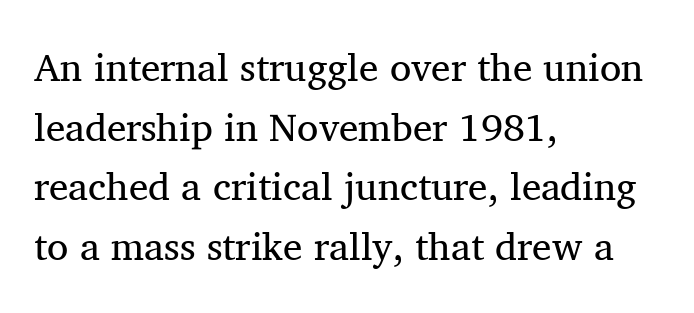
The image shows 39 px regular-weight serif type, upright; set left-aligned, normal line spacing (1.53x), normal letter spacing, not underlined; medium stroke contrast and a medium x-height.
